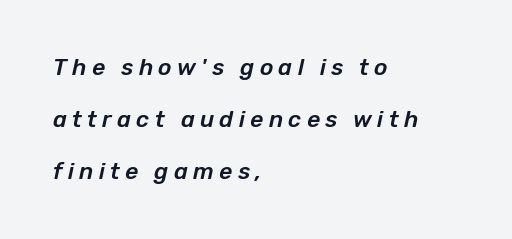
Q: Is the text italic (slanted)? A: Yes, it leans right by about 12 degrees.
Q: Is the text underlined? A: No.
Q: How is the paragraph aligned? A: Left-aligned.
Q: Is the spacing between letters normal or unusually wide? A: Unusually wide.
Q: Is the spacing between lines tight, normal or loose? A: Loose.
